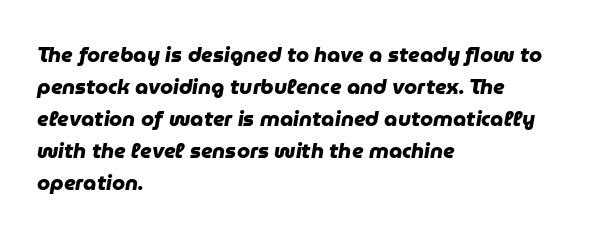
The image shows 21 px bold type; set left-aligned, normal line spacing (1.52x), normal letter spacing, not underlined.
